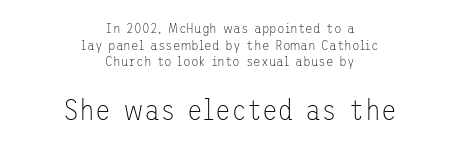
Here the glyphs are tracked normally, forming tight word shapes. Nope, not italic — everything's standing straight. Classification — sans serif. Horizontal alignment here is central, giving a formal, balanced look.
